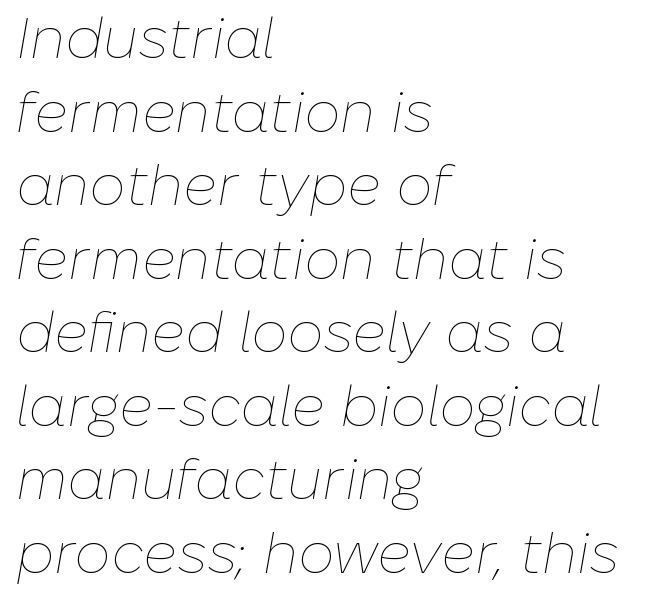
The image shows 57 px thin type, italic (leaning right); set left-aligned, normal line spacing (1.29x), normal letter spacing, not underlined; low stroke contrast and a medium x-height.
